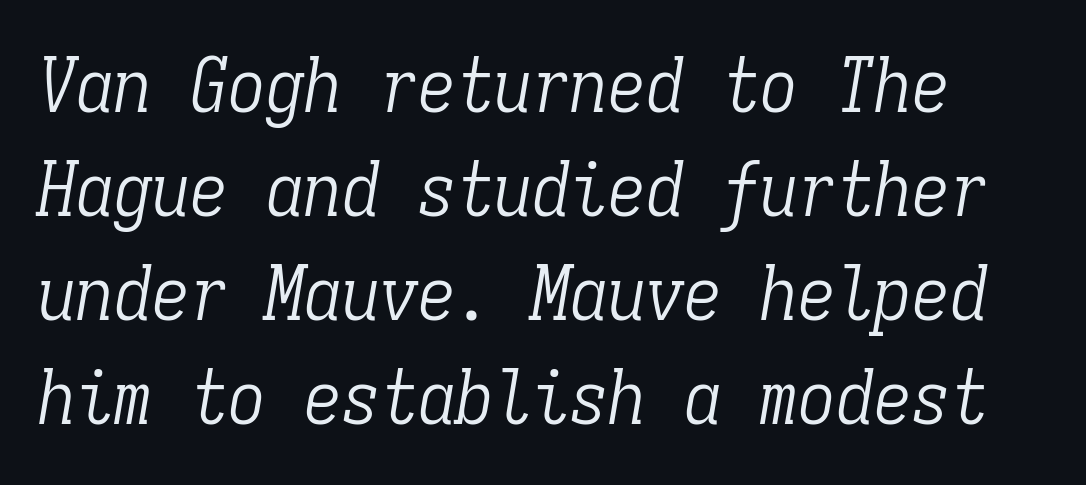
The letters look calm and open, with moderate or lighter stems. Standard letterfit; no display-style spreading of the glyphs. How would I describe the line gaps? Plain and ordinary. You can tell it's italic because the verticals aren't actually vertical. These lines are composed in type with serifs. Fixed-width glyphs throughout — classic coding-font behaviour.
